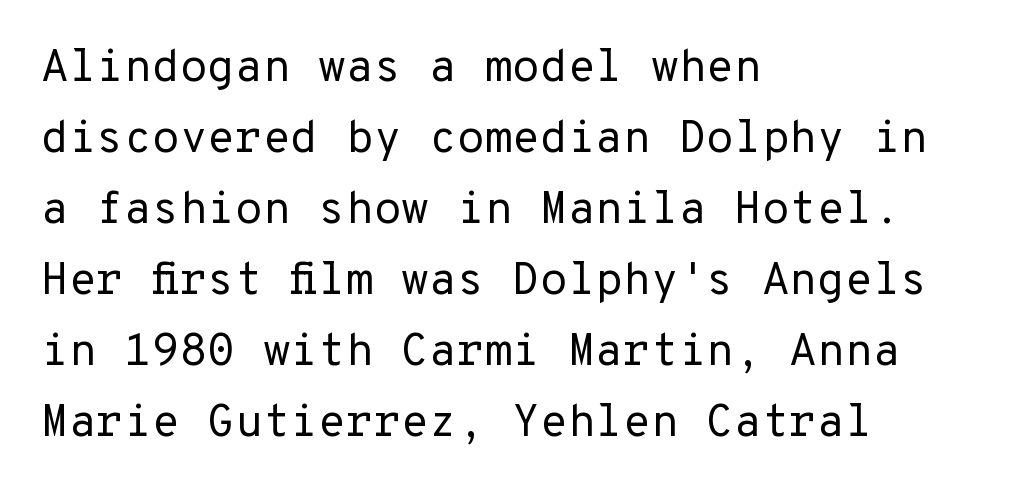
Q: Is the text bold? A: No.
Q: Is the text italic (slanted)? A: No, it is upright.
Q: Is the typeface a serif or a sans-serif typeface? A: Sans-serif.
Q: Is the text underlined? A: No.
Q: How is the paragraph aligned? A: Left-aligned.
Q: Is the spacing between letters normal or unusually wide? A: Normal.
Q: Is the spacing between lines tight, normal or loose? A: Normal.
Q: Width (condensed, normal, or wide)? A: Normal.
Q: Stroke contrast? A: Low.
Q: x-height? A: Medium.
